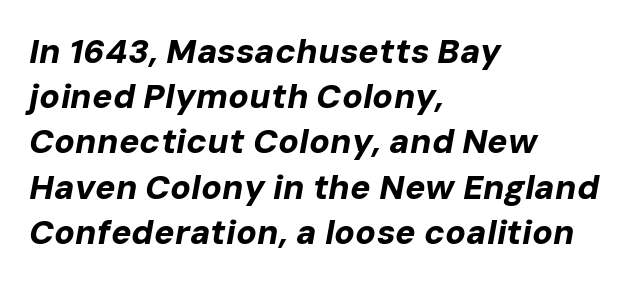
{"italic": "yes", "lean": "right", "slant_degrees": 10, "bold": "yes", "weight": "bold", "width": "normal", "stroke_contrast": "low", "x_height": "medium", "monospaced": "no", "underline": "no", "align": "left", "line_spacing": "normal", "line_spacing_ratio": 1.33, "letter_spacing": "normal", "letter_spacing_em": 0.0, "glyph_px": 34}
